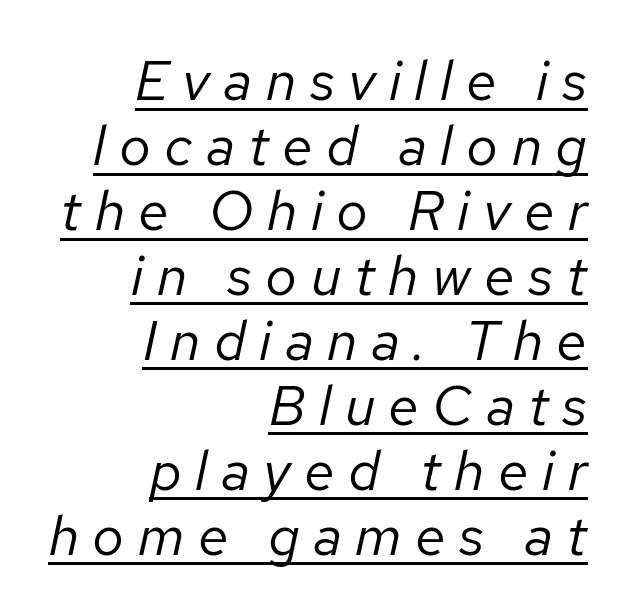
The image shows 56 px regular-weight type, italic (leaning right); set right-aligned, line spacing 1.16x, unusually wide letter spacing (+0.24 em), underlined; low stroke contrast and a medium x-height.
